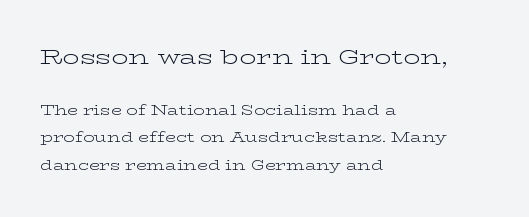
Designer's note — italics off, roman on. The more generous point size was reserved for the upper chunk. Line starts are locked; line ends wander. Bare-footed words on every line. The vertical gap from one line to the next is large.
